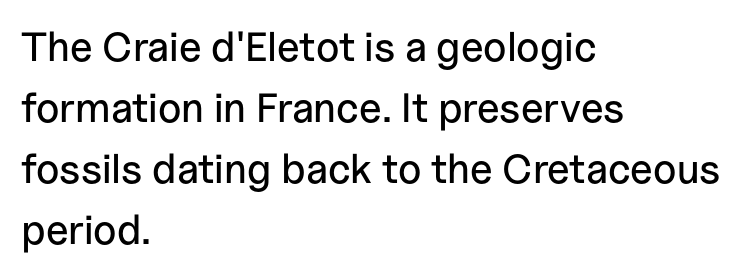
Rendered with straight, roman letterforms. Anything drawn beneath the words? Only blank space. Vertical spacing — default. The typesetter chose a ragged-right arrangement here.
